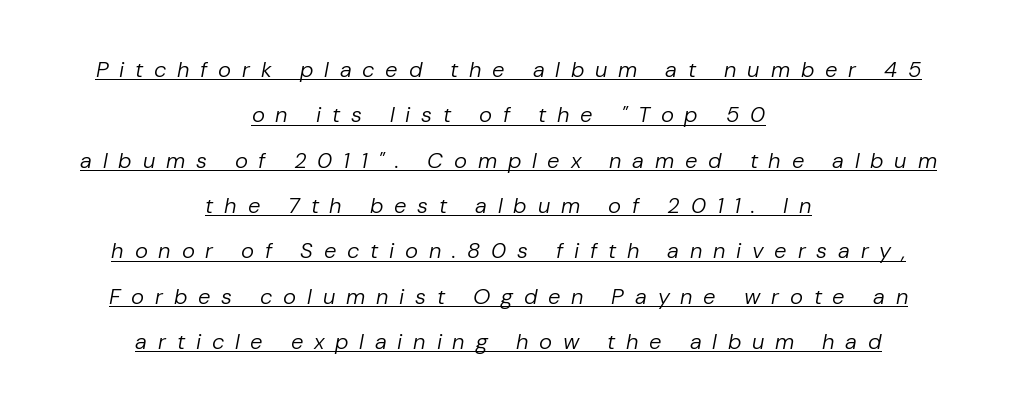
The image shows 22 px text type, italic (leaning right); set centered, loose line spacing (2.06x), unusually wide letter spacing (+0.49 em), underlined.
